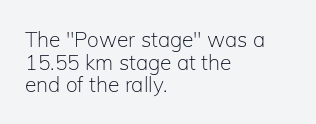
Bare-footed words on every line. Spacing between characters is what you'd get straight out of the box. In terms of leading, this rendering errs on the cramped side. These glyphs show unthickened strokes, regular width or finer. Notice how the stems are strictly vertical — no italics here. The lines are quadded left.
